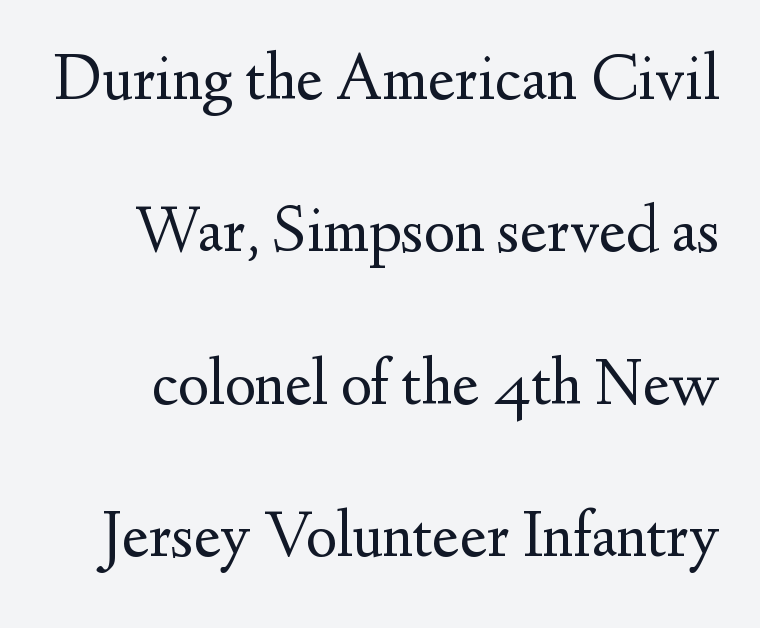
Honestly, there is no underline to notice here at all. Leading is clearly above the norm, producing a sparse column. Italic? Not at all — the glyphs are vertical. You could call the tracking neutral — neither tight nor loose. Counters stay open thanks to moderate or lighter strokes.
